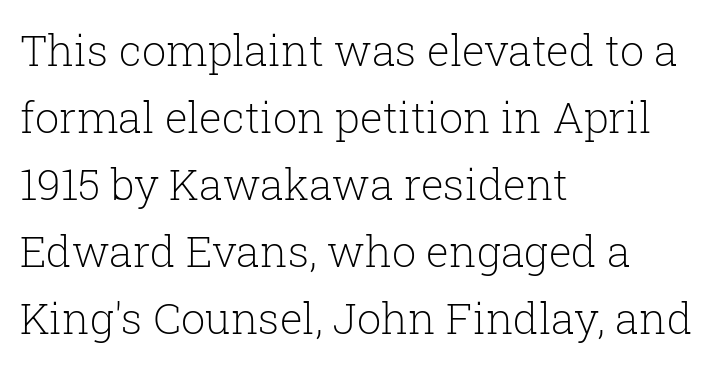
{"serif": "yes", "italic": "no", "bold": "no", "weight": "light", "width": "normal", "stroke_contrast": "low", "x_height": "medium", "monospaced": "no", "underline": "no", "align": "left", "line_spacing": "normal", "line_spacing_ratio": 1.56, "letter_spacing": "normal", "letter_spacing_em": 0.0, "glyph_px": 43}
